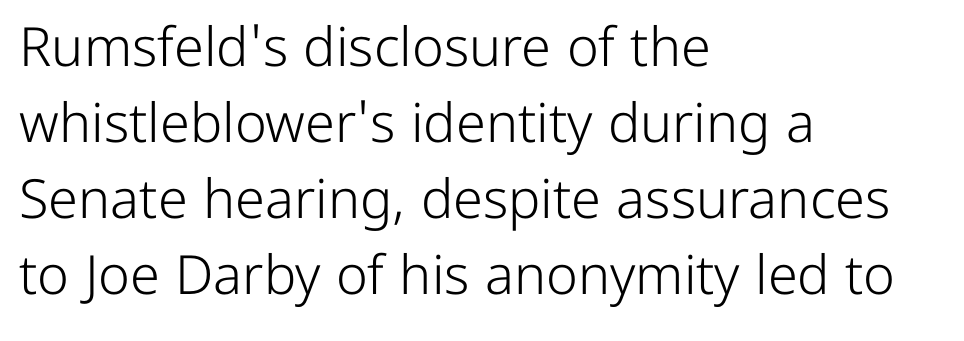
The words here are not underlined. Left-aligned paragraph, ragged on the right. Unbolded letterforms with no extra heft. Between one letter and the next there's only the usual sliver of space.
